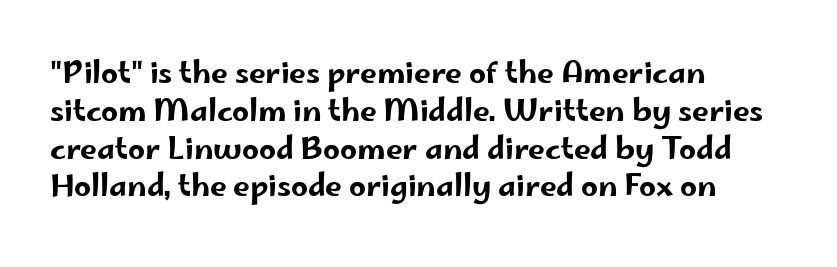
{"serif": "no", "italic": "no", "width": "wide", "stroke_contrast": "low", "x_height": "small", "monospaced": "no", "underline": "no", "align": "left", "line_spacing": "normal", "line_spacing_ratio": 1.26, "letter_spacing": "normal", "letter_spacing_em": 0.0, "glyph_px": 30}
